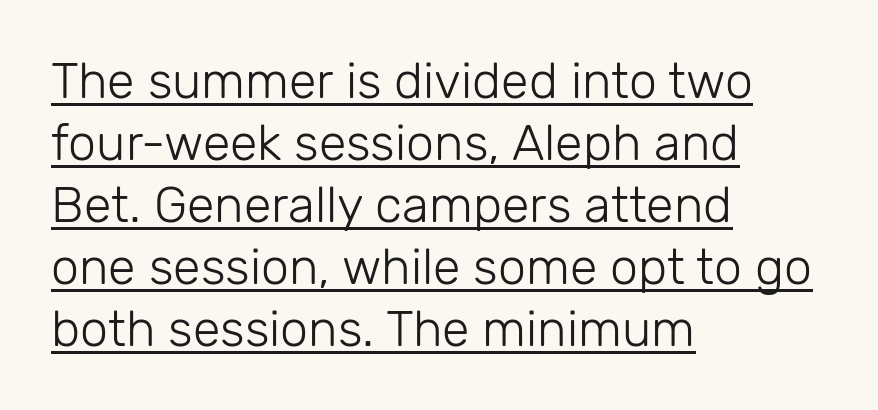
The glyphs in this specimen are sans serif. Layout note: lines flush left. This sample uses plain, unmodified letter spacing. Honestly, the underline is the first thing you notice here. Each letter keeps its own natural width here, so spacing adapts to shape. The font sits on the lighter half of the weight spectrum, regular included.
